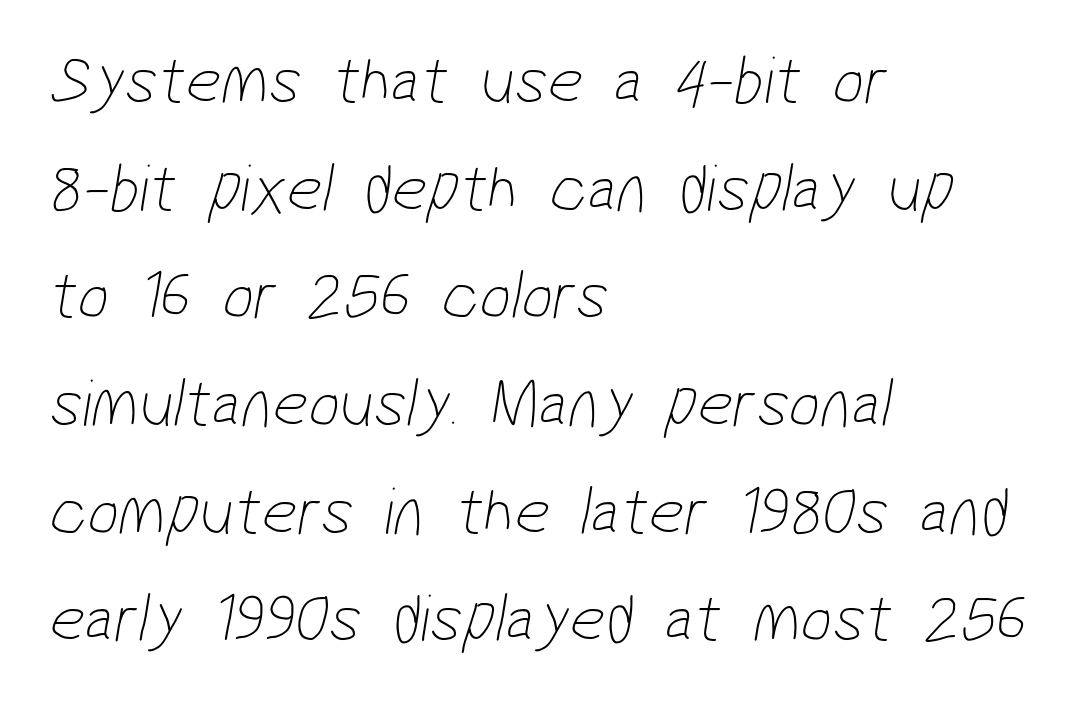
Here the designer chose a conventional face with non-uniform glyph widths. In CSS terms this would be text-align: left. The face used here is rendered with its standard letterfit. Students, observe: this is what conventionally led text looks like. Stroke terminals: plain, sans-serif.
